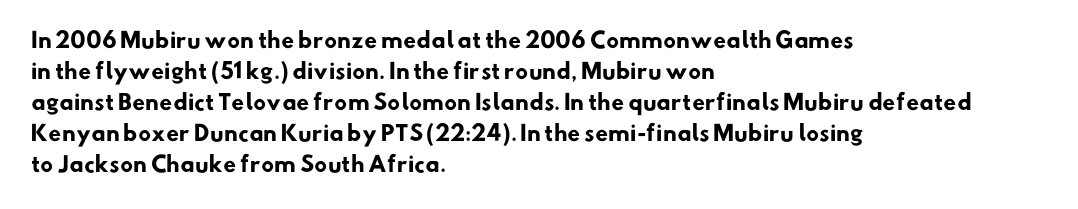
{"bold": "yes", "underline": "no", "align": "left", "line_spacing": "normal", "line_spacing_ratio": 1.48, "letter_spacing": "normal", "letter_spacing_em": 0.0, "glyph_px": 21}
